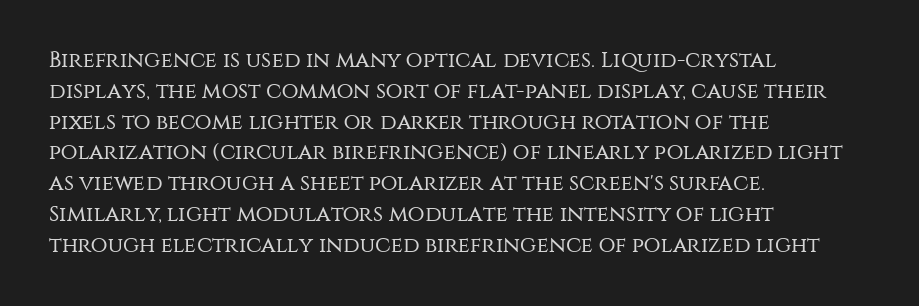
Summary of vertical rhythm: regular, with standard interline spacing. Short note: letters normally spaced. The font's upright variant was chosen for this text. Casual observation: everything's shoved over to the left.
